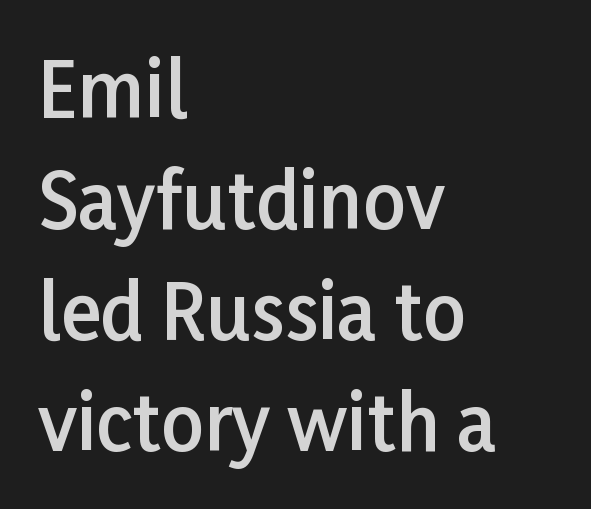
Q: Is the text bold? A: Semi-bold.
Q: Is the text italic (slanted)? A: No, it is upright.
Q: Is the typeface a serif or a sans-serif typeface? A: Sans-serif.
Q: Is the text underlined? A: No.
Q: How is the paragraph aligned? A: Left-aligned.
Q: Is the spacing between letters normal or unusually wide? A: Normal.
Q: Is the spacing between lines tight, normal or loose? A: Normal.
Q: Width (condensed, normal, or wide)? A: Normal.
Q: Stroke contrast? A: Low.
Q: x-height? A: Medium.
Q: Monospaced? A: No.
